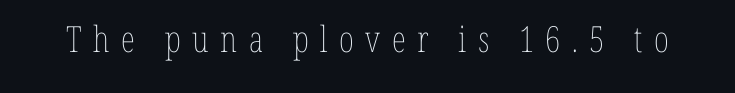
Q: Is the text bold? A: No.
Q: Is the text italic (slanted)? A: No, it is upright.
Q: Is the text underlined? A: No.
Q: Is the spacing between letters normal or unusually wide? A: Unusually wide.
Q: Width (condensed, normal, or wide)? A: Condensed.
Q: Stroke contrast? A: Low.
Q: x-height? A: Medium.
Q: Monospaced? A: No.
